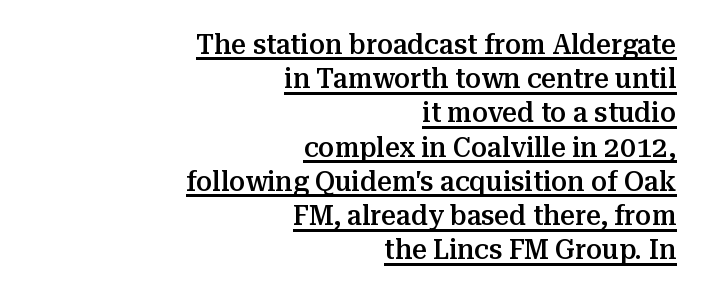
The image shows 29 px semibold serif type, upright; set right-aligned, line spacing 1.18x, normal letter spacing, underlined; medium stroke contrast and a medium x-height.
